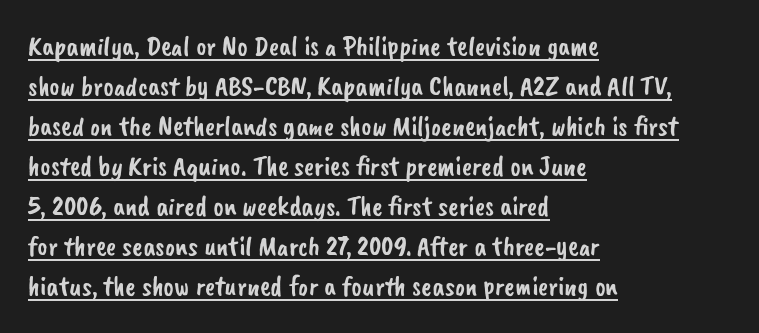
{"serif": "no", "width": "normal", "stroke_contrast": "low", "x_height": "small", "monospaced": "no", "underline": "yes", "align": "left", "line_spacing": "normal", "line_spacing_ratio": 1.43, "letter_spacing": "normal", "letter_spacing_em": 0.0, "glyph_px": 28}
